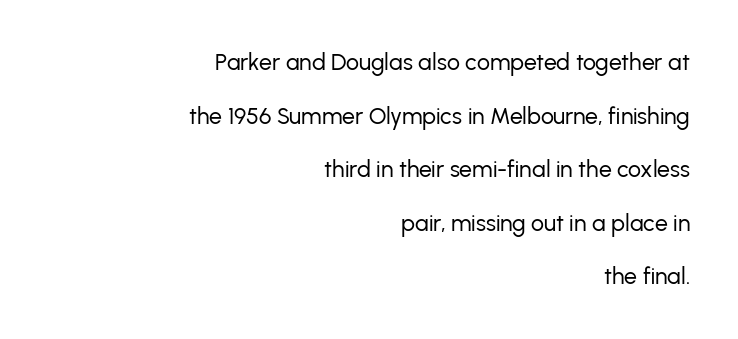
Q: Is the text bold? A: No.
Q: Is the text italic (slanted)? A: No, it is upright.
Q: Is the text underlined? A: No.
Q: How is the paragraph aligned? A: Right-aligned.
Q: Is the spacing between letters normal or unusually wide? A: Normal.
Q: Is the spacing between lines tight, normal or loose? A: Loose.
